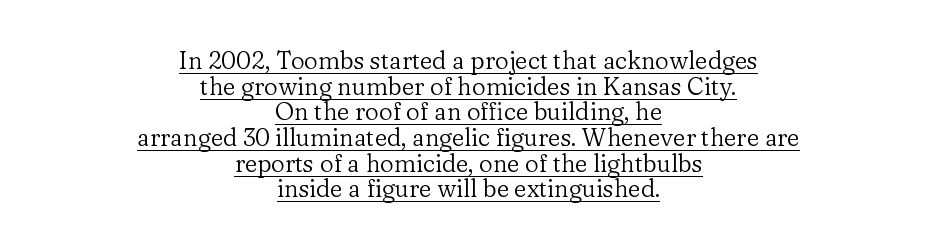
Nobody touched the tracking dial on this one. The text block is weighted toward neither margin, spreading evenly from the middle. When letters stand straight like this, we call the style roman or upright. Underline: present.
